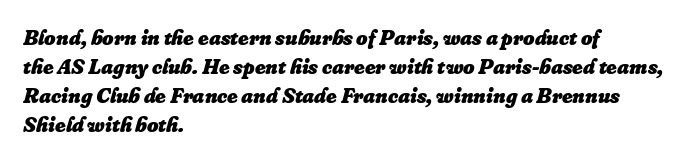
Q: Is the text bold? A: Yes.
Q: Is the text italic (slanted)? A: Yes, it leans right by about 16 degrees.
Q: Is the text underlined? A: No.
Q: How is the paragraph aligned? A: Left-aligned.
Q: Is the spacing between letters normal or unusually wide? A: Normal.
Q: Is the spacing between lines tight, normal or loose? A: Normal.
